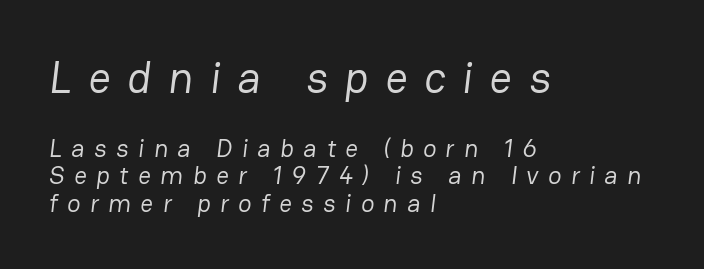
The image shows 44 px regular-weight sans-serif type; set left-aligned, tight line spacing (1.09x), unusually wide letter spacing (+0.38 em), not underlined; the first (top) block is 1.76x larger; low stroke contrast and a medium x-height.
